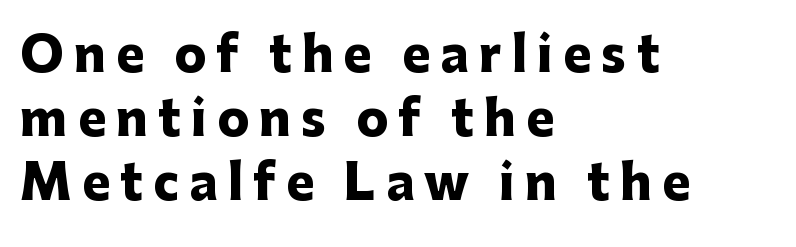
The image shows 47 px heavy sans-serif type, upright; set left-aligned, normal line spacing (1.36x), unusually wide letter spacing (+0.22 em), not underlined; low stroke contrast and a medium x-height.
